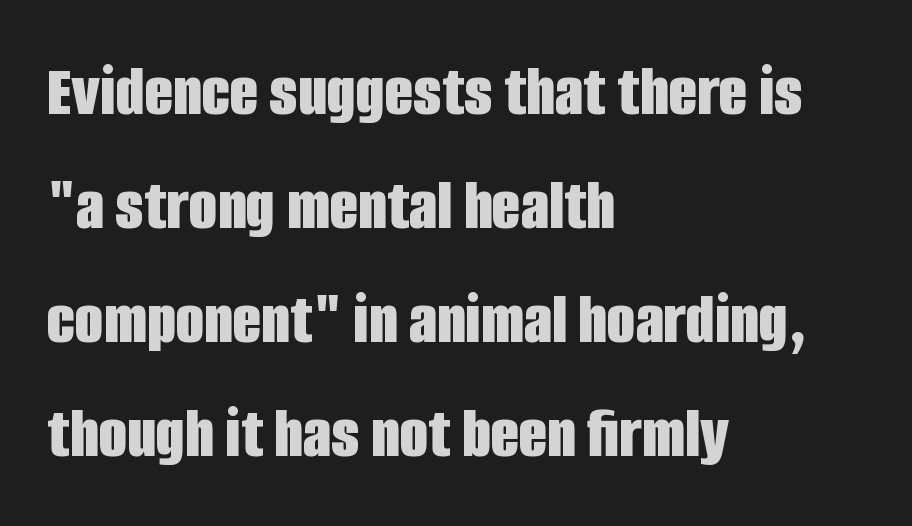
The image shows 74 px bold, condensed sans-serif type, upright; set left-aligned, normal line spacing (1.54x), normal letter spacing, not underlined; low stroke contrast and a large x-height.
